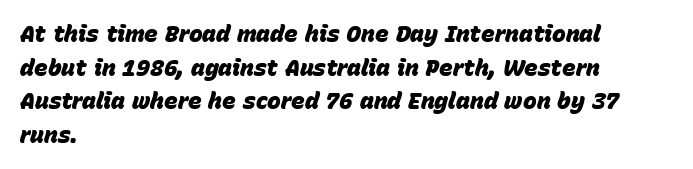
The image shows 23 px bold type, italic (leaning right); set left-aligned, normal line spacing (1.46x), normal letter spacing, not underlined.
